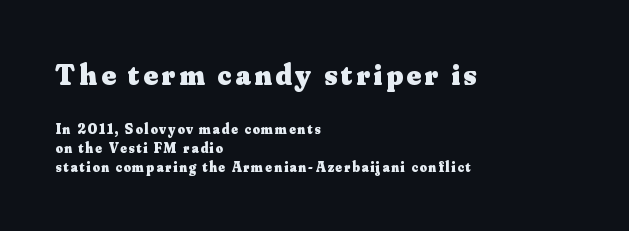
The image shows 30 px heavy serif type, upright; set left-aligned, normal line spacing (1.36x), not underlined; the first (top) block is 2.14x larger; medium stroke contrast and a small x-height.
